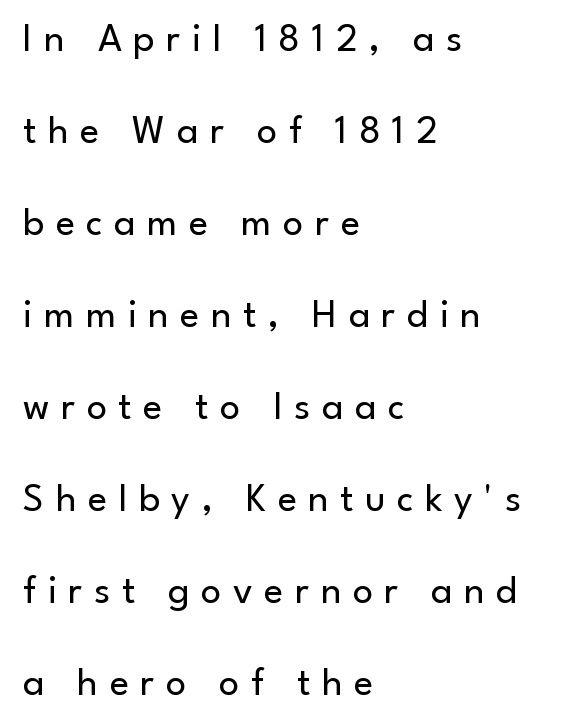
Q: Is the text bold? A: No.
Q: Is the text italic (slanted)? A: No, it is upright.
Q: Is the typeface a serif or a sans-serif typeface? A: Sans-serif.
Q: Is the text underlined? A: No.
Q: How is the paragraph aligned? A: Left-aligned.
Q: Is the spacing between letters normal or unusually wide? A: Unusually wide.
Q: Is the spacing between lines tight, normal or loose? A: Loose.
Q: Width (condensed, normal, or wide)? A: Normal.
Q: Stroke contrast? A: Low.
Q: x-height? A: Small.
Q: Monospaced? A: No.
